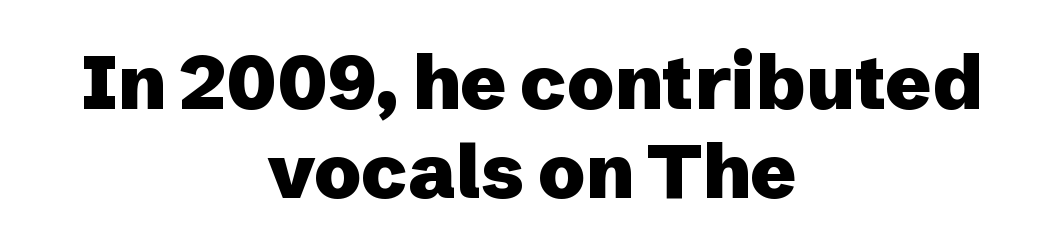
A clean baseline with only descenders dipping below it. I'd describe the lettering as bold — thick and assertive. Varying glyph widths throughout — classic text-font behaviour. This is the regular roman posture of the typeface. The paragraph has two soft edges and a firm central axis.
